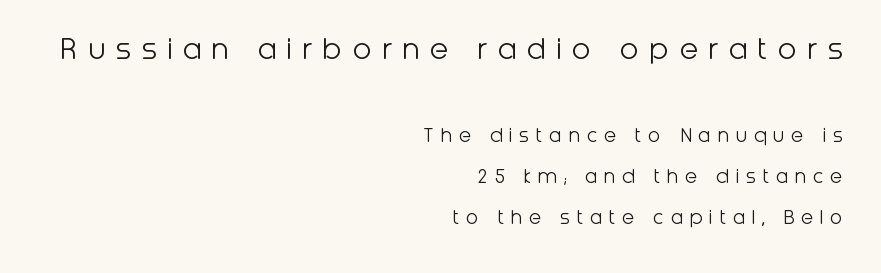
{"serif": "no", "italic": "no", "bold": "no", "weight": "light", "width": "normal", "stroke_contrast": "low", "x_height": "medium", "monospaced": "no", "underline": "no", "align": "right", "line_spacing_ratio": 1.78, "letter_spacing": "wide", "letter_spacing_em": 0.28, "larger_block": "first", "size_ratio": 1.52, "glyph_px": 35}
